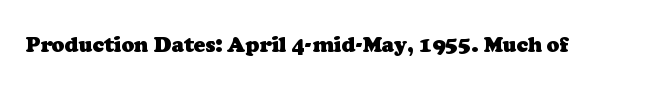
Q: Is the text bold? A: Yes.
Q: Is the text underlined? A: No.
Q: Is the spacing between letters normal or unusually wide? A: Normal.
